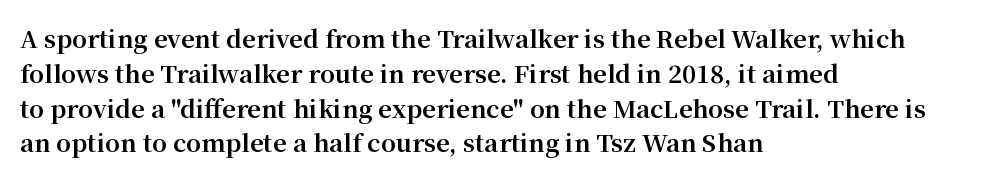
{"italic": "no", "bold": "yes", "underline": "no", "align": "left", "line_spacing": "normal", "line_spacing_ratio": 1.45, "letter_spacing": "normal", "letter_spacing_em": 0.0, "glyph_px": 24}
